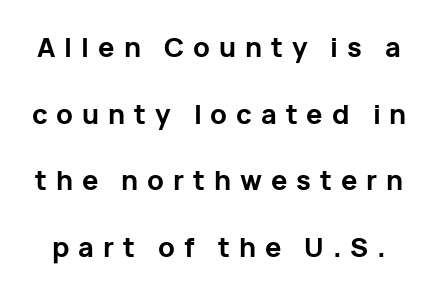
{"italic": "no", "bold": "yes", "underline": "no", "line_spacing": "loose", "line_spacing_ratio": 2.47, "letter_spacing": "wide", "letter_spacing_em": 0.33, "glyph_px": 27}
